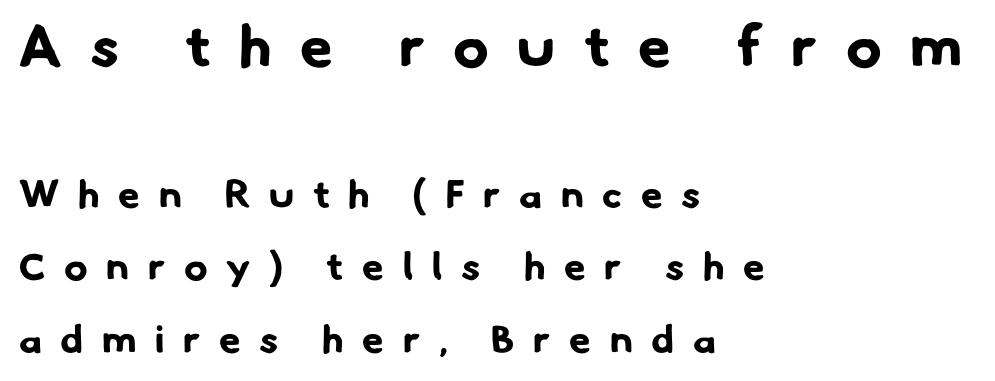
Q: Is the text bold? A: Yes.
Q: Is the typeface a serif or a sans-serif typeface? A: Sans-serif.
Q: Is the text underlined? A: No.
Q: How is the paragraph aligned? A: Left-aligned.
Q: Is the spacing between letters normal or unusually wide? A: Unusually wide.
Q: Which block of text is set in a larger size, the first (top) or the second (bottom)? A: The first (top) one.
Q: Width (condensed, normal, or wide)? A: Normal.
Q: Stroke contrast? A: Low.
Q: x-height? A: Small.
Q: Monospaced? A: No.
